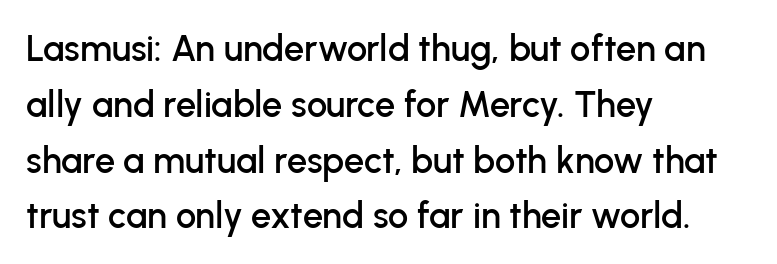
Q: Is the text italic (slanted)? A: No, it is upright.
Q: Is the typeface a serif or a sans-serif typeface? A: Sans-serif.
Q: Is the text underlined? A: No.
Q: How is the paragraph aligned? A: Left-aligned.
Q: Is the spacing between letters normal or unusually wide? A: Normal.
Q: Is the spacing between lines tight, normal or loose? A: Normal.
Q: Width (condensed, normal, or wide)? A: Normal.
Q: Stroke contrast? A: Low.
Q: x-height? A: Medium.
Q: Monospaced? A: No.
